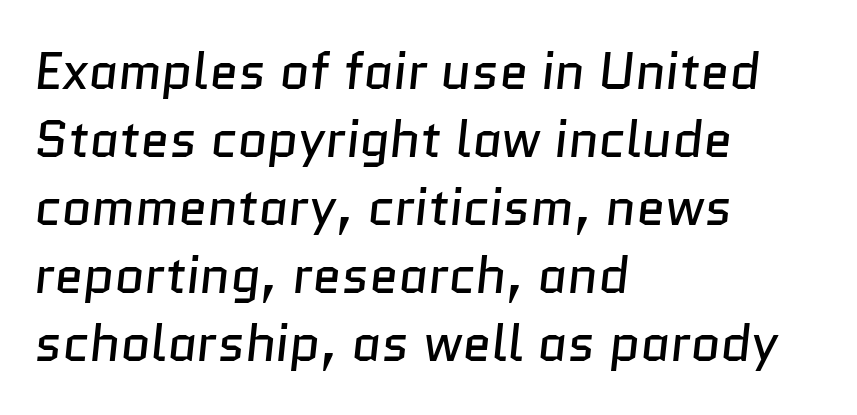
The image shows 52 px regular-weight sans-serif type; set left-aligned, normal line spacing (1.31x), normal letter spacing, not underlined; low stroke contrast and a medium x-height.
